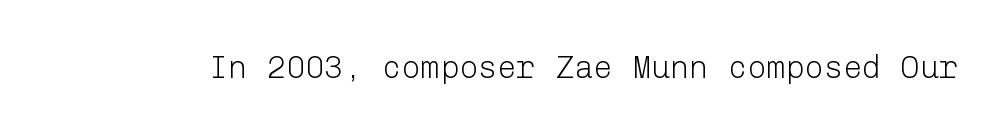
{"serif": "no", "italic": "no", "bold": "no", "weight": "light", "width": "normal", "stroke_contrast": "low", "x_height": "medium", "underline": "no", "letter_spacing": "normal", "letter_spacing_em": 0.0, "glyph_px": 32}
